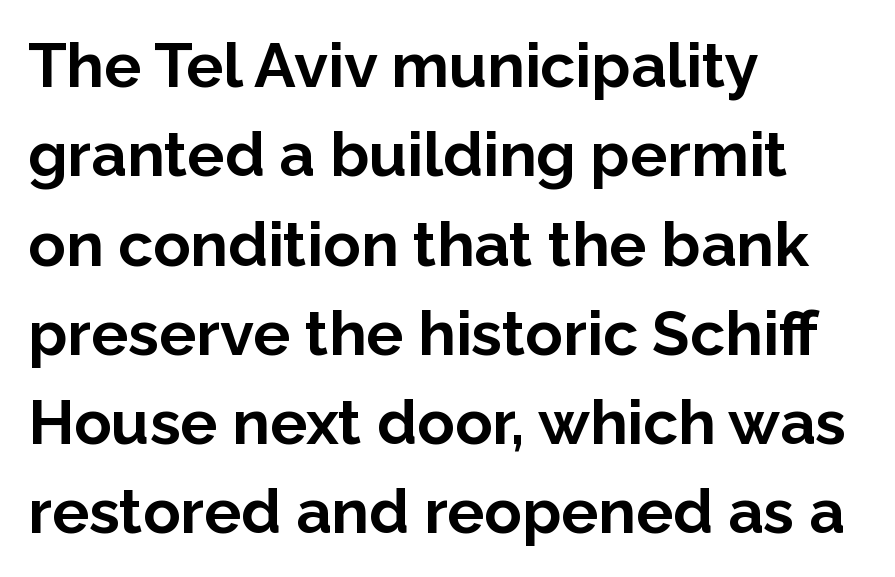
The image shows 62 px bold sans-serif type, upright; set left-aligned, normal line spacing (1.44x), normal letter spacing, not underlined; low stroke contrast and a medium x-height.
